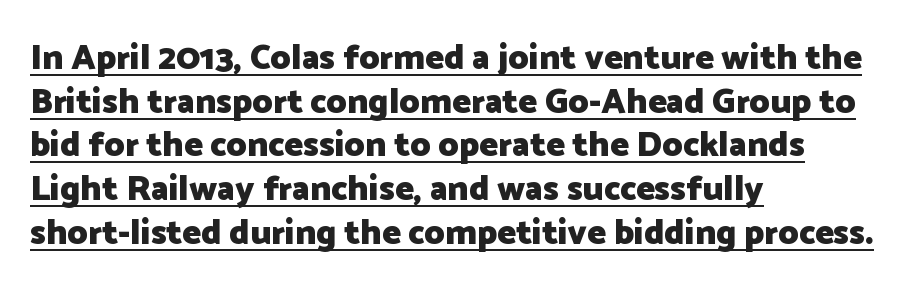
Q: Is the text bold? A: Yes.
Q: Is the text italic (slanted)? A: No, it is upright.
Q: Is the typeface a serif or a sans-serif typeface? A: Sans-serif.
Q: Is the text underlined? A: Yes.
Q: How is the paragraph aligned? A: Left-aligned.
Q: Is the spacing between letters normal or unusually wide? A: Normal.
Q: Is the spacing between lines tight, normal or loose? A: Normal.
Q: Width (condensed, normal, or wide)? A: Normal.
Q: Stroke contrast? A: Low.
Q: x-height? A: Medium.
Q: Monospaced? A: No.
